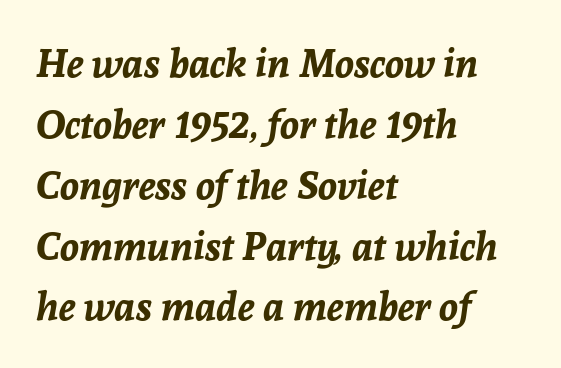
The text carries the slant typical of an italic or oblique font. The string is rendered with underlining switched off. The ragged edge is on the right, which tells us the setting is flush left. Does the weight exceed regular? Yes, all the way to bold. The letterforms sit shoulder to shoulder at normal distance. You could not count columns in this text — the font is proportionally spaced.
